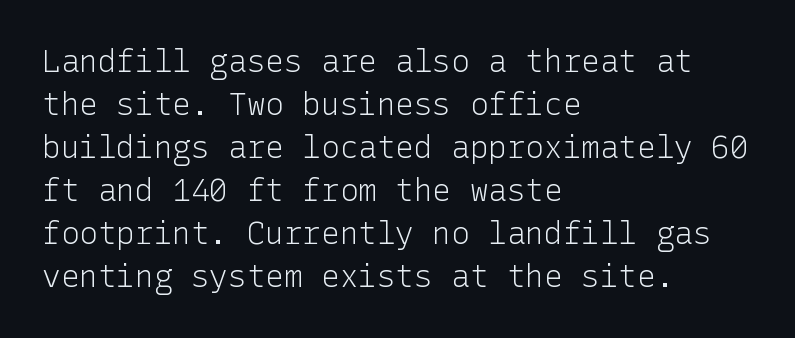
The image shows 31 px light sans-serif type, upright; set left-aligned, normal line spacing (1.39x), normal letter spacing, not underlined; low stroke contrast and a medium x-height.
